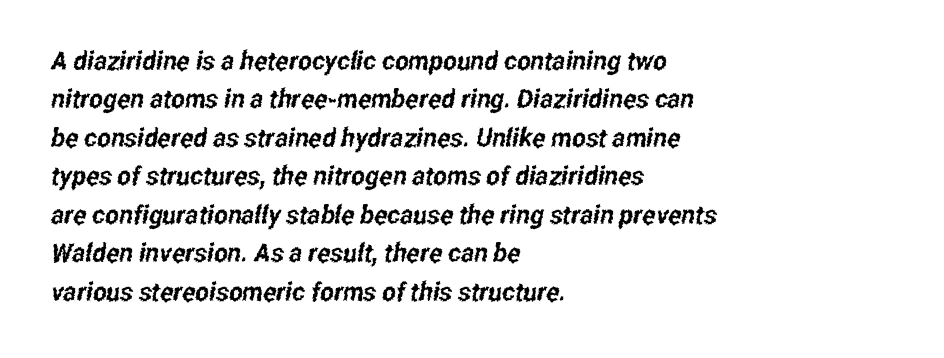
{"underline": "no", "align": "left", "line_spacing": "normal", "line_spacing_ratio": 1.48, "letter_spacing": "normal", "letter_spacing_em": 0.0, "glyph_px": 26}
